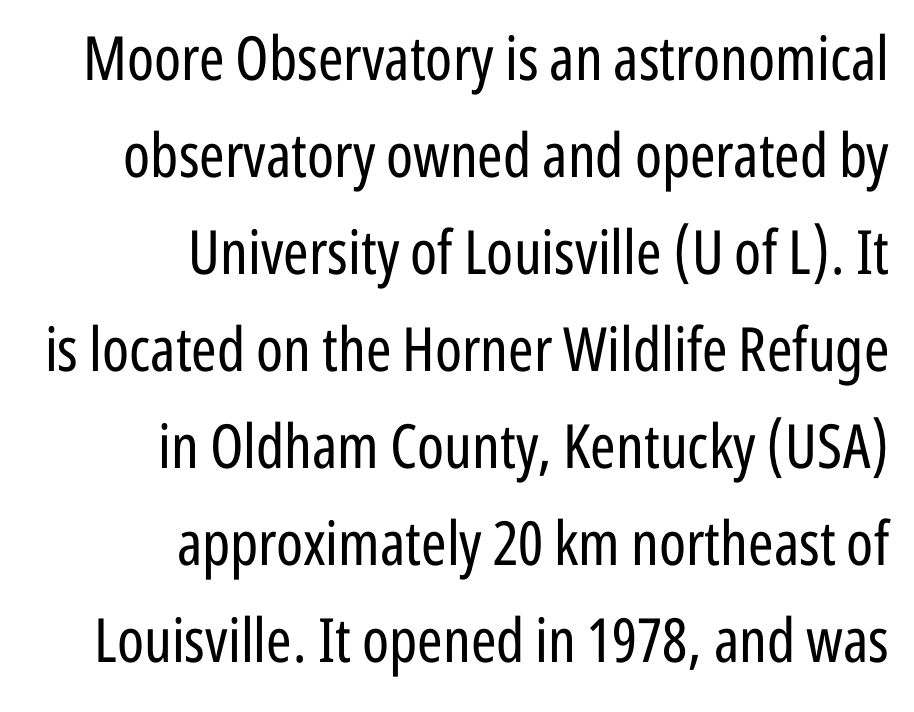
{"serif": "no", "italic": "no", "bold": "no", "weight": "regular", "width": "condensed", "stroke_contrast": "low", "x_height": "medium", "monospaced": "no", "underline": "no", "align": "right", "line_spacing": "normal", "line_spacing_ratio": 1.59, "letter_spacing": "normal", "letter_spacing_em": 0.0, "glyph_px": 61}
